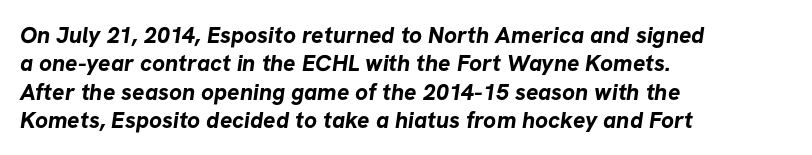
The image shows 23 px bold type; set left-aligned, line spacing 1.23x, normal letter spacing, not underlined.
